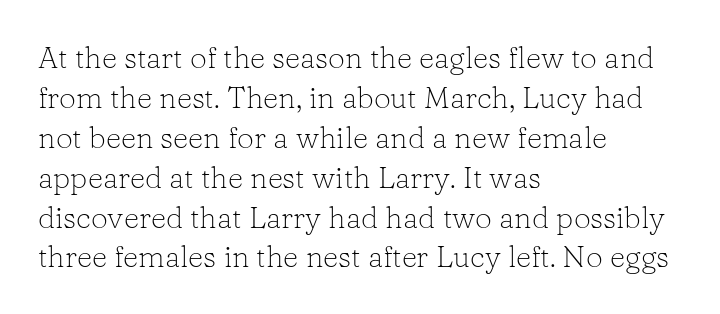
{"serif": "yes", "italic": "no", "bold": "no", "weight": "light", "width": "normal", "stroke_contrast": "low", "x_height": "medium", "monospaced": "no", "underline": "no", "align": "left", "line_spacing": "normal", "line_spacing_ratio": 1.33, "letter_spacing": "normal", "letter_spacing_em": 0.0, "glyph_px": 30}
